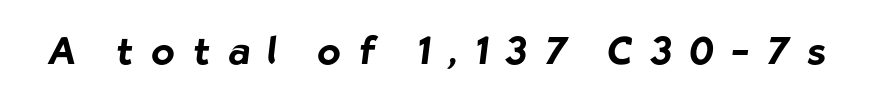
The passage shown is not underscored anywhere. Regarding serifs, this sample does without them. Someone cranked the tracking dial way up on this one. The passage shown is typed in a proportional face where columns would drift. These words are printed bold, with thick strokes throughout.
